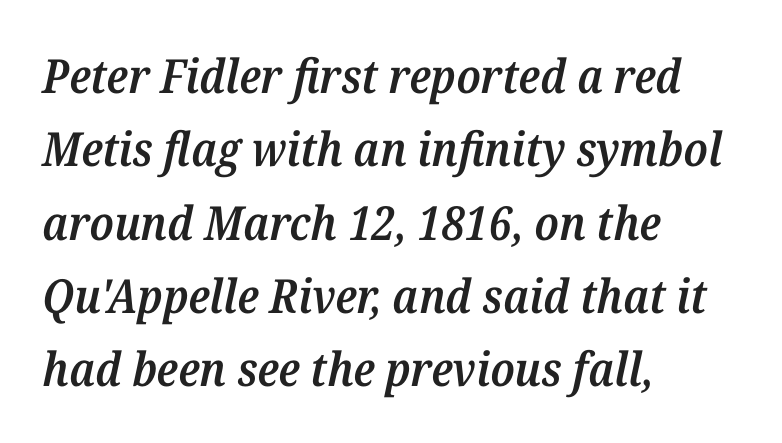
Are there feet on the stems? There are — it's a serif. Interline gaps are of average width in this sample. A bare baseline throughout the passage. Do the characters align in a grid? No, the font is proportional.
